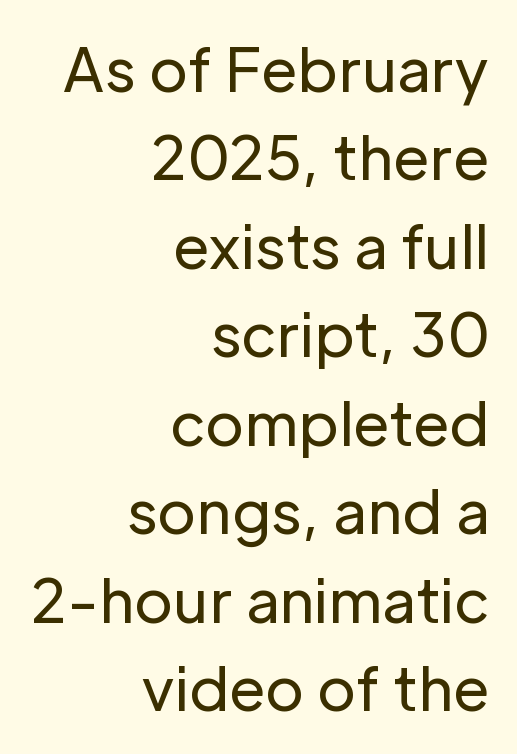
Q: Is the text bold? A: No.
Q: Is the text italic (slanted)? A: No, it is upright.
Q: Is the typeface a serif or a sans-serif typeface? A: Sans-serif.
Q: Is the text underlined? A: No.
Q: How is the paragraph aligned? A: Right-aligned.
Q: Is the spacing between letters normal or unusually wide? A: Normal.
Q: Is the spacing between lines tight, normal or loose? A: Normal.
Q: Width (condensed, normal, or wide)? A: Normal.
Q: Stroke contrast? A: Low.
Q: x-height? A: Medium.
Q: Monospaced? A: No.
